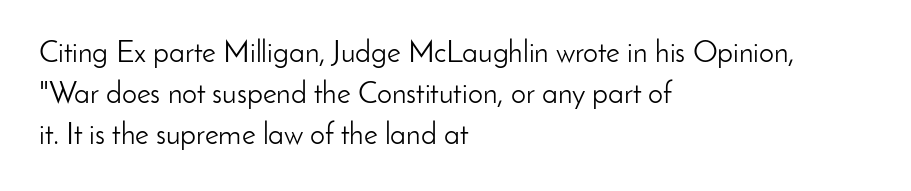
{"serif": "no", "italic": "no", "bold": "no", "weight": "light", "width": "normal", "stroke_contrast": "low", "x_height": "small", "monospaced": "no", "underline": "no", "align": "left", "line_spacing": "normal", "line_spacing_ratio": 1.36, "letter_spacing": "normal", "letter_spacing_em": 0.0, "glyph_px": 30}
